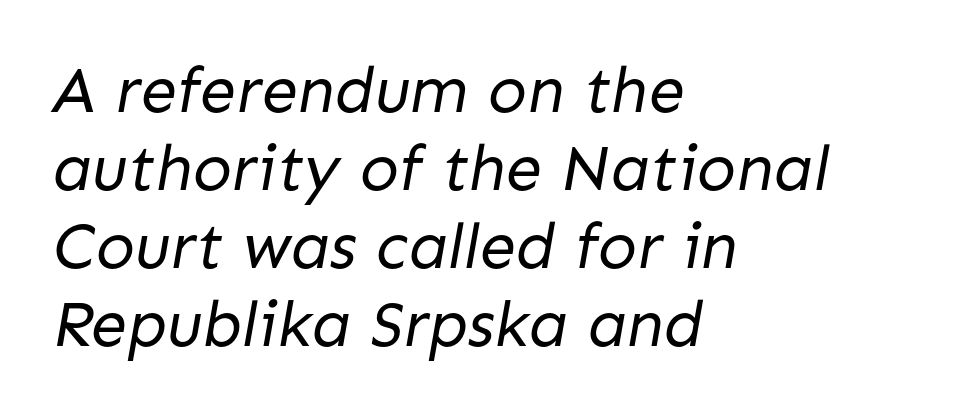
Q: Is the text bold? A: No.
Q: Is the typeface a serif or a sans-serif typeface? A: Sans-serif.
Q: Is the text underlined? A: No.
Q: How is the paragraph aligned? A: Left-aligned.
Q: Is the spacing between letters normal or unusually wide? A: Normal.
Q: Width (condensed, normal, or wide)? A: Normal.
Q: Stroke contrast? A: Low.
Q: x-height? A: Medium.
Q: Monospaced? A: No.
